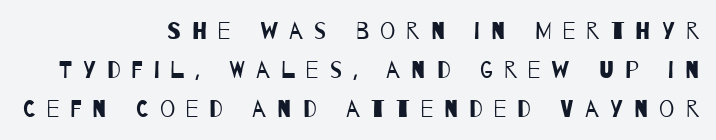
Q: Is the text bold? A: No.
Q: Is the text underlined? A: No.
Q: How is the paragraph aligned? A: Right-aligned.
Q: Is the spacing between letters normal or unusually wide? A: Unusually wide.
Q: Is the spacing between lines tight, normal or loose? A: Normal.
